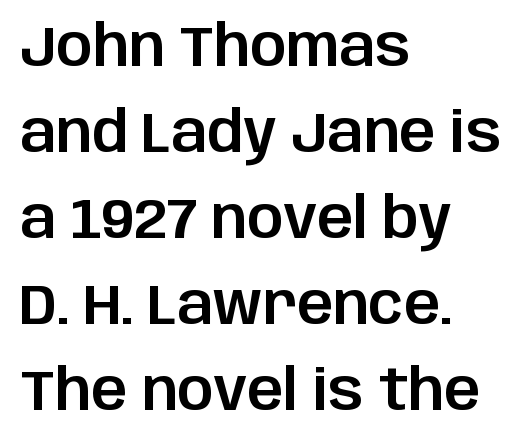
The image shows 57 px sans-serif type, upright; set left-aligned, normal line spacing (1.51x), normal letter spacing, not underlined; low stroke contrast and a large x-height.
